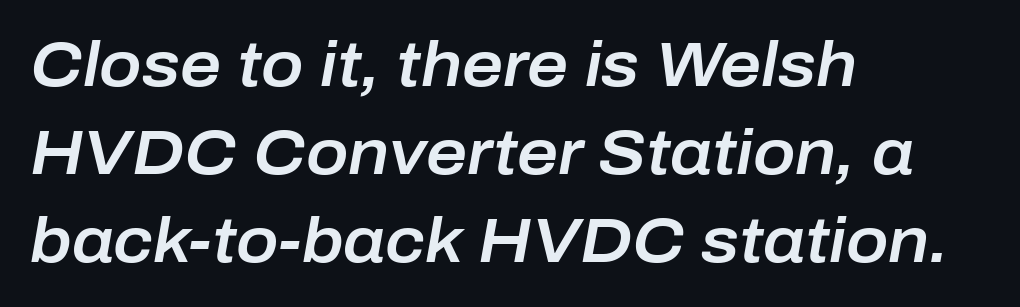
{"italic": "yes", "lean": "right", "slant_degrees": 10, "width": "normal", "stroke_contrast": "low", "x_height": "medium", "monospaced": "no", "underline": "no", "align": "left", "line_spacing": "normal", "line_spacing_ratio": 1.4, "letter_spacing": "normal", "letter_spacing_em": 0.0, "glyph_px": 63}
